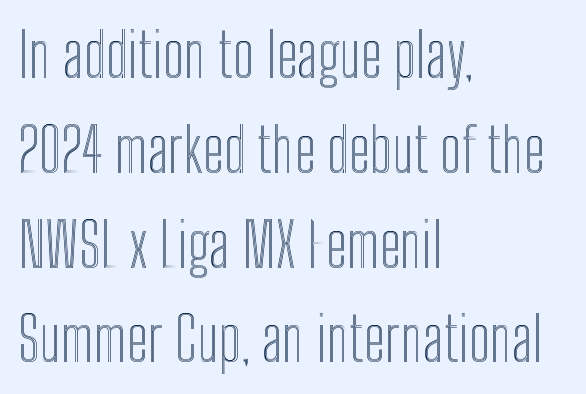
Honestly, the row spacing looks completely unremarkable. The line texture is even and compact thanks to regular tracking. Every character sits straight up, as roman type does. Alignment: flush left.
